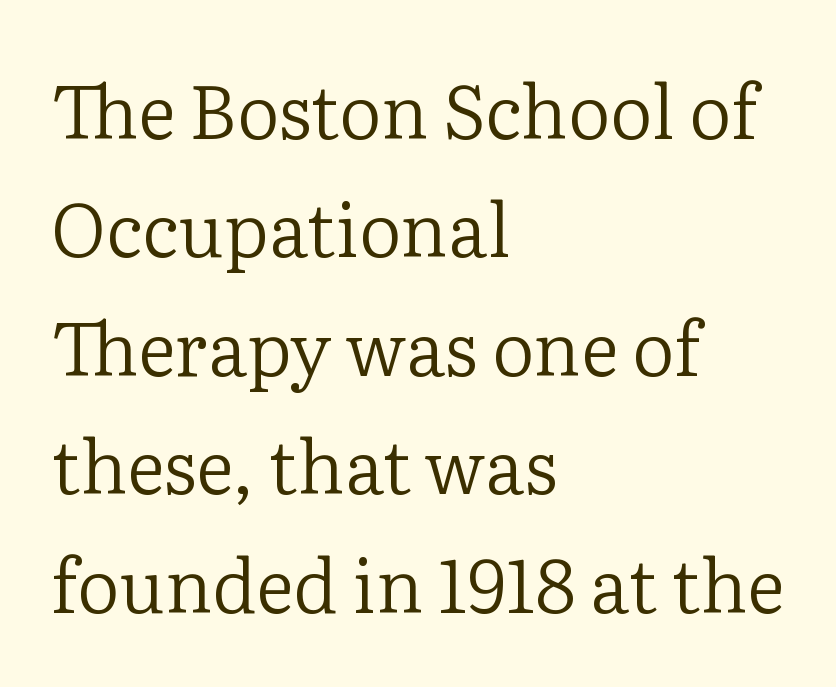
{"serif": "yes", "italic": "no", "bold": "no", "weight": "regular", "width": "normal", "stroke_contrast": "low", "x_height": "medium", "monospaced": "no", "underline": "no", "align": "left", "line_spacing": "normal", "line_spacing_ratio": 1.6, "letter_spacing": "normal", "letter_spacing_em": 0.0, "glyph_px": 74}
